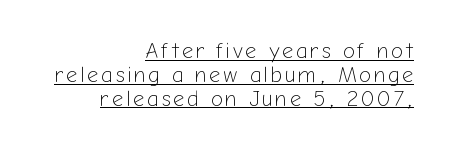
Q: Is the text bold? A: No.
Q: Is the text italic (slanted)? A: No, it is upright.
Q: Is the text underlined? A: Yes.
Q: How is the paragraph aligned? A: Right-aligned.
Q: Is the spacing between lines tight, normal or loose? A: Tight.
